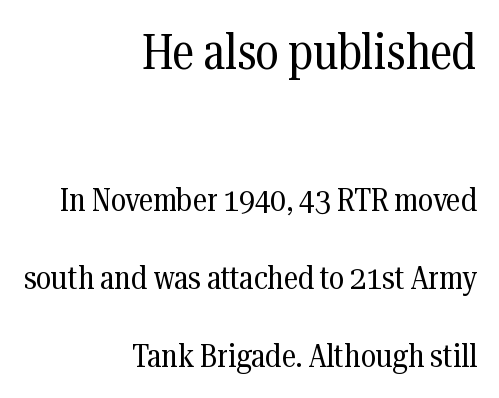
The image shows 50 px regular-weight, condensed serif type, upright; set right-aligned, loose line spacing (2.36x), normal letter spacing, not underlined; the first (top) block is 1.52x larger; medium stroke contrast and a medium x-height.
